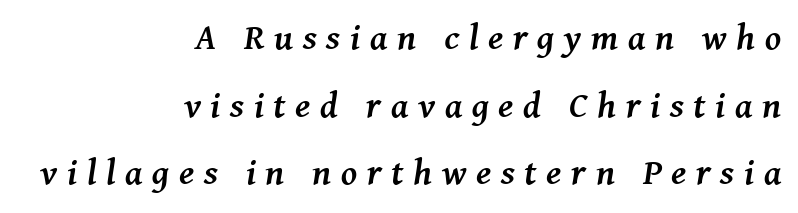
This sample is right-justified, so line beginnings fall wherever the words allow. The type is letterspaced generously, with wide tracking. Chunky letters — that's bold for sure. Looks like regular typesetting: each glyph gets only the width it needs. Old-style or modern, the face here clearly has serifs. Underlining? Definitely not there.
